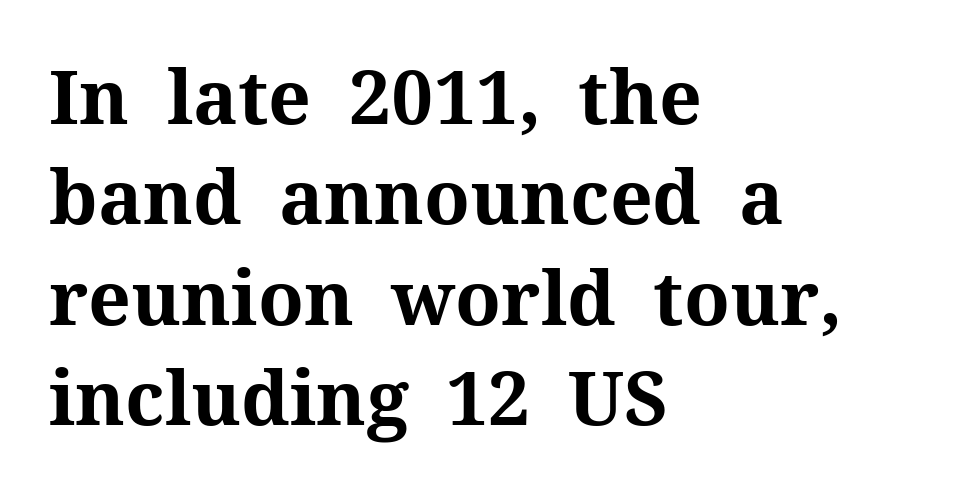
Q: Is the text bold? A: Yes.
Q: Is the text italic (slanted)? A: No, it is upright.
Q: Is the typeface a serif or a sans-serif typeface? A: Serif.
Q: Is the text underlined? A: No.
Q: How is the paragraph aligned? A: Left-aligned.
Q: Is the spacing between letters normal or unusually wide? A: Normal.
Q: Is the spacing between lines tight, normal or loose? A: Normal.
Q: Width (condensed, normal, or wide)? A: Normal.
Q: Stroke contrast? A: Medium.
Q: x-height? A: Medium.
Q: Monospaced? A: No.
